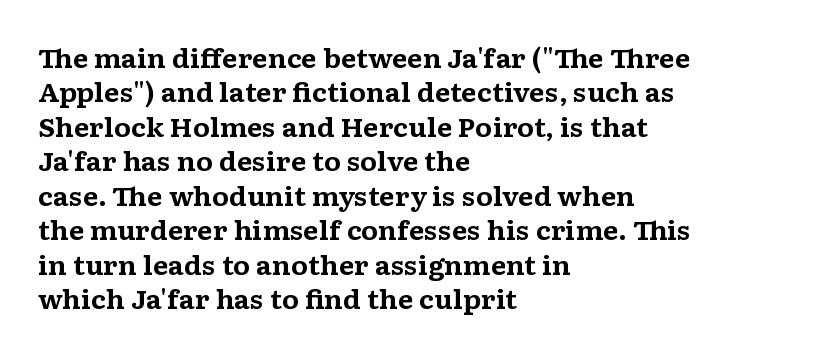
Plain, unruled lines of type. Italic: no, the glyphs are upright roman. The face used here has the dense, thick strokes of a bold. Compared with typical paragraphs, the rows here are spaced about the same. The paragraph has a hard left edge and a soft right edge. Here the glyphs are tracked normally, forming tight word shapes.
